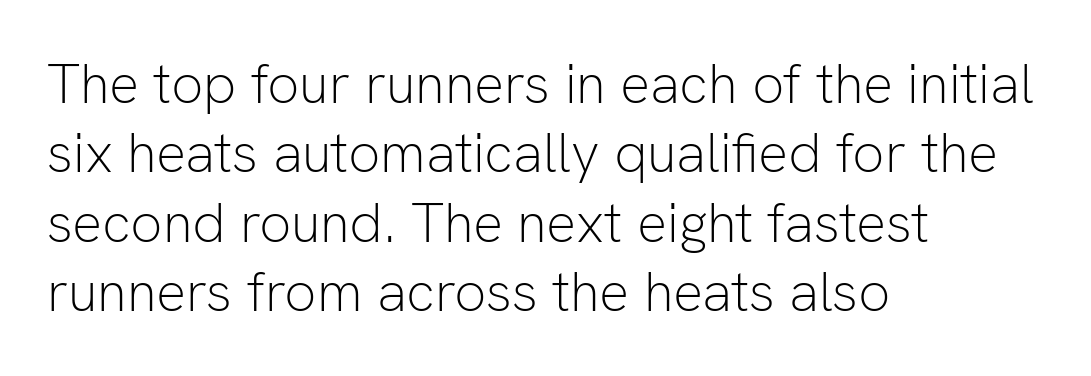
Q: Is the text bold? A: No.
Q: Is the text italic (slanted)? A: No, it is upright.
Q: Is the typeface a serif or a sans-serif typeface? A: Sans-serif.
Q: Is the text underlined? A: No.
Q: How is the paragraph aligned? A: Left-aligned.
Q: Is the spacing between letters normal or unusually wide? A: Normal.
Q: Width (condensed, normal, or wide)? A: Normal.
Q: Stroke contrast? A: Low.
Q: x-height? A: Medium.
Q: Monospaced? A: No.
